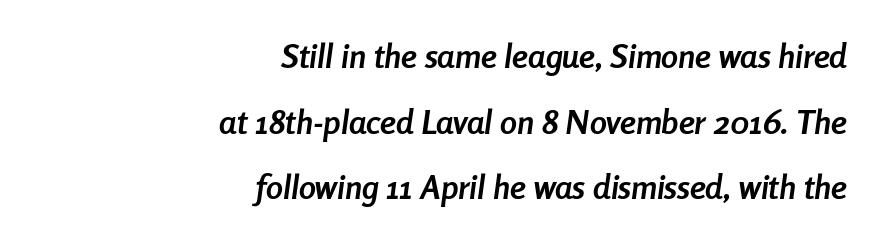
The image shows 34 px semibold, condensed type, italic (leaning right); set right-aligned, loose line spacing (1.93x), normal letter spacing, not underlined; low stroke contrast and a medium x-height.
